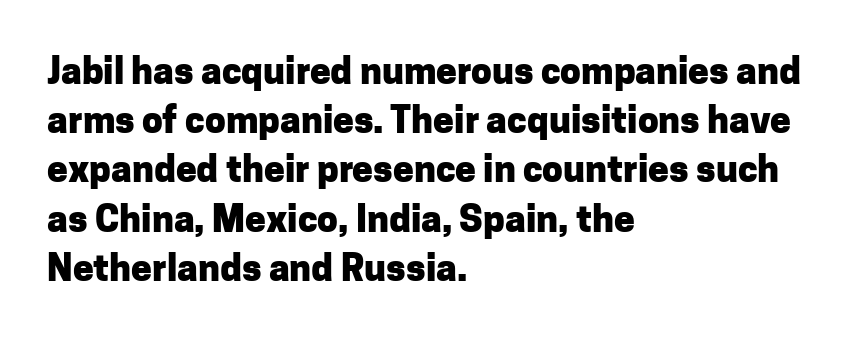
The rendering shows plain stroke endings on the letterforms — a sans-serif design. Here the glyphs are tracked normally, forming tight word shapes. The lines sit at an ordinary, default distance from one another. The gap between lines stays unmarked. Does the copy run flush right? No — it runs flush left. Proportional: the letters do not fall into vertical columns.
